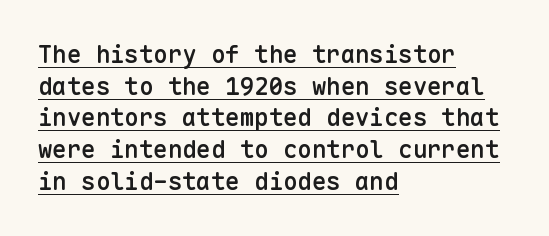
Q: Is the text bold? A: Semi-bold.
Q: Is the text italic (slanted)? A: No, it is upright.
Q: Is the text underlined? A: Yes.
Q: How is the paragraph aligned? A: Left-aligned.
Q: Is the spacing between letters normal or unusually wide? A: Normal.
Q: Is the spacing between lines tight, normal or loose? A: Normal.
